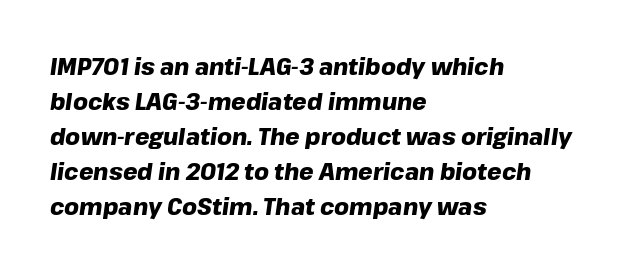
{"italic": "yes", "lean": "right", "slant_degrees": 8, "bold": "yes", "underline": "no", "align": "left", "line_spacing": "normal", "line_spacing_ratio": 1.52, "letter_spacing": "normal", "letter_spacing_em": 0.0, "glyph_px": 23}
